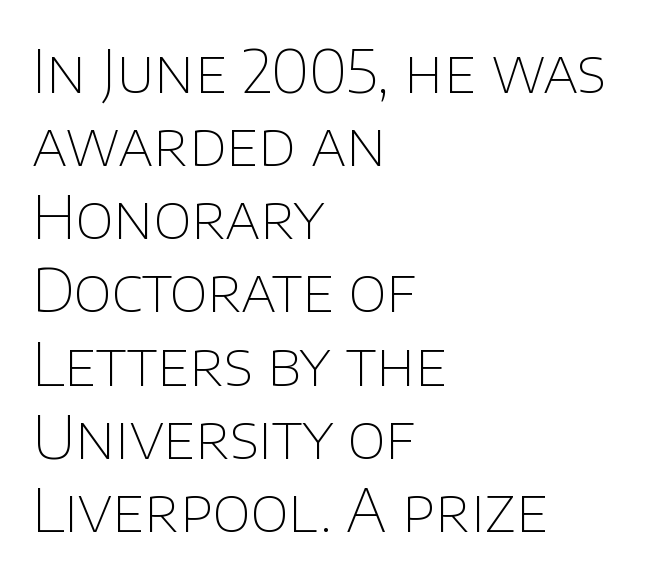
Q: Is the text bold? A: No.
Q: Is the text italic (slanted)? A: No, it is upright.
Q: Is the typeface a serif or a sans-serif typeface? A: Sans-serif.
Q: Is the text underlined? A: No.
Q: How is the paragraph aligned? A: Left-aligned.
Q: Is the spacing between letters normal or unusually wide? A: Normal.
Q: Width (condensed, normal, or wide)? A: Normal.
Q: Stroke contrast? A: Low.
Q: x-height? A: Large.
Q: Monospaced? A: No.
